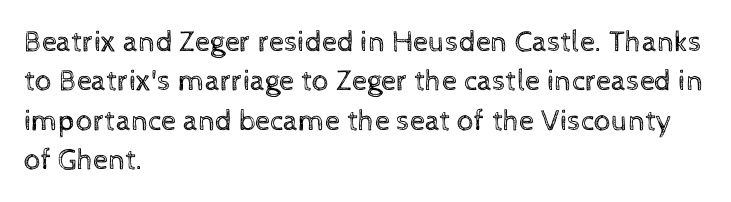
The image shows 30 px regular-weight type, upright; set left-aligned, normal line spacing (1.31x), normal letter spacing, not underlined; a medium x-height.
